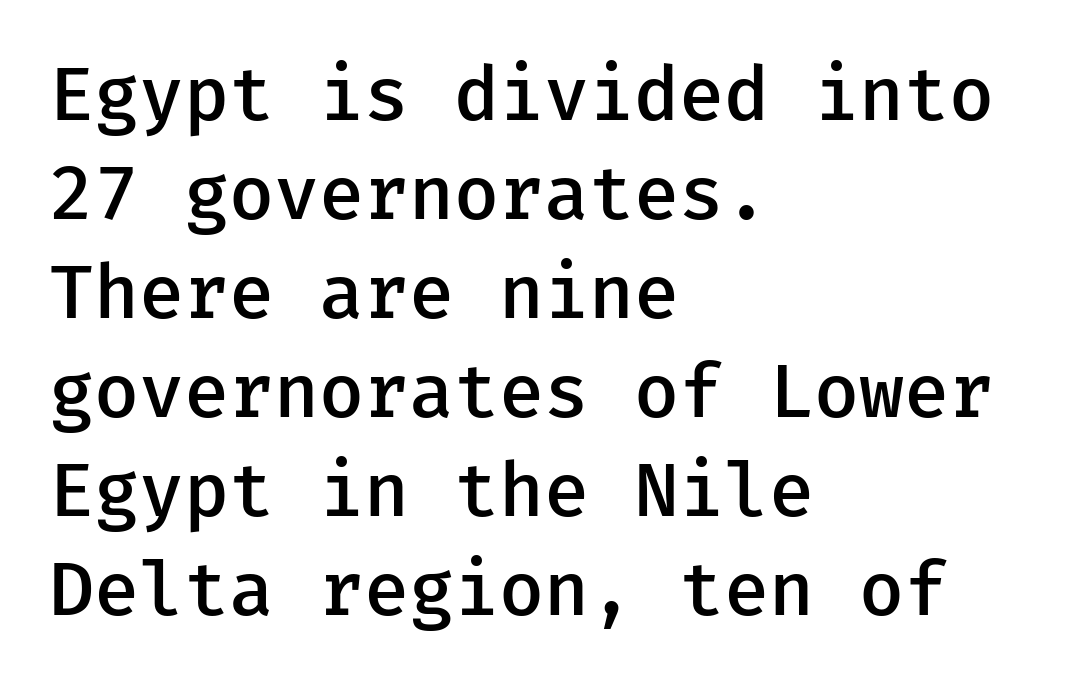
The image shows 75 px semibold sans-serif type, upright; set left-aligned, normal line spacing (1.32x), normal letter spacing, not underlined; low stroke contrast and a medium x-height.
